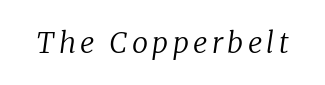
{"serif": "yes", "italic": "yes", "lean": "right", "slant_degrees": 8, "bold": "no", "weight": "regular", "width": "normal", "stroke_contrast": "low", "x_height": "medium", "monospaced": "no", "underline": "no", "glyph_px": 29}
